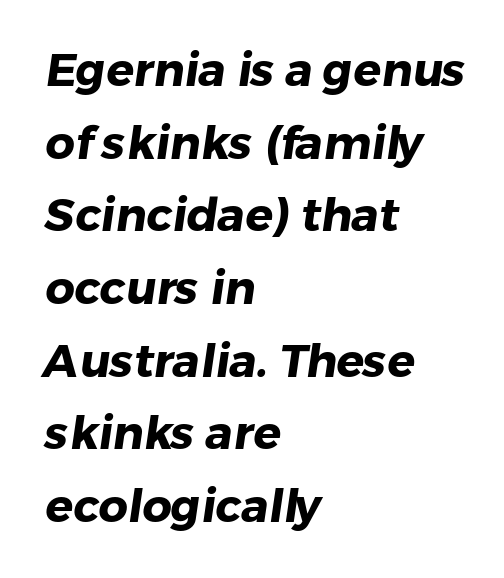
Q: Is the text bold? A: Yes.
Q: Is the typeface a serif or a sans-serif typeface? A: Sans-serif.
Q: Is the text underlined? A: No.
Q: How is the paragraph aligned? A: Left-aligned.
Q: Is the spacing between letters normal or unusually wide? A: Normal.
Q: Is the spacing between lines tight, normal or loose? A: Normal.
Q: Width (condensed, normal, or wide)? A: Normal.
Q: Stroke contrast? A: Low.
Q: x-height? A: Medium.
Q: Monospaced? A: No.
